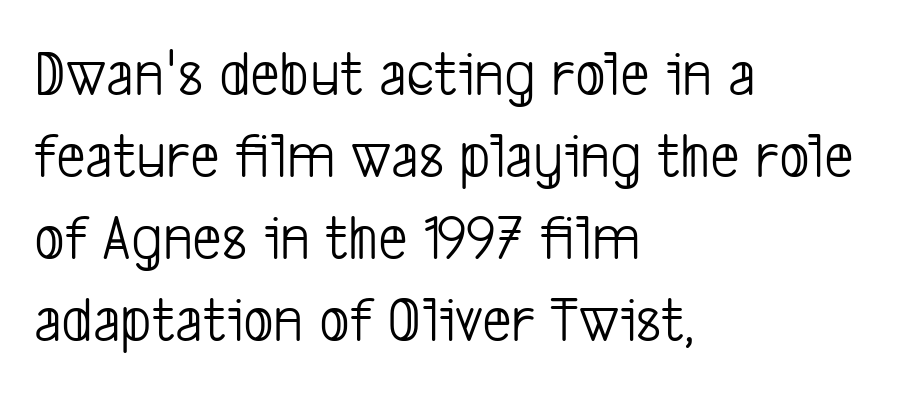
You could not count columns in this text — the font is proportionally spaced. Underline: absent. Think standard paragraph weight, or any step lighter than that. Observe the ordinary spacing: letters are neighbours, not strangers. Serifs: no, the terminals of the letterforms are clean. Does the leading feel generous? No, just average.
